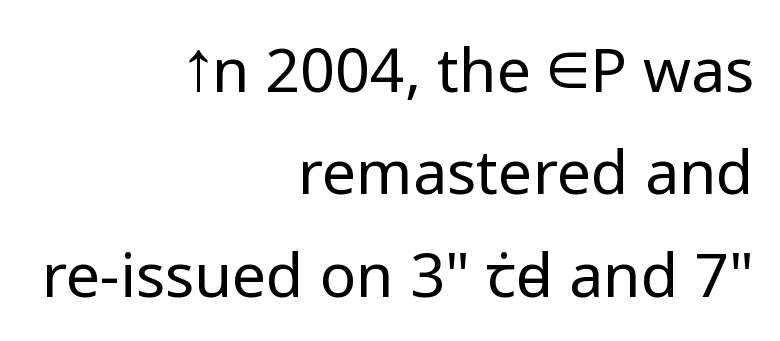
{"serif": "no", "italic": "no", "bold": "no", "weight": "regular", "width": "normal", "stroke_contrast": "low", "x_height": "medium", "monospaced": "no", "underline": "no", "align": "right", "line_spacing": "normal", "line_spacing_ratio": 1.68, "letter_spacing": "normal", "letter_spacing_em": 0.0, "glyph_px": 61}
